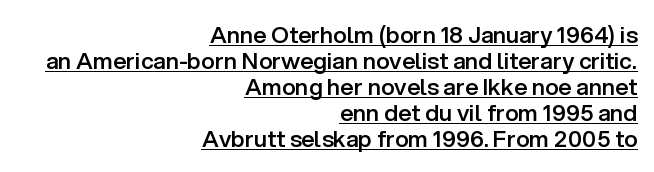
The image shows 23 px text type, upright; set right-aligned, tight line spacing (1.13x), normal letter spacing, underlined.
